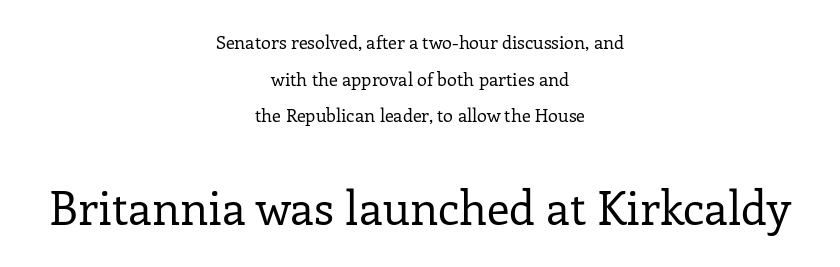
The image shows 46 px regular-weight serif type, upright; set centered, loose line spacing (2.03x), normal letter spacing, not underlined; the second (bottom) block is 2.56x larger; low stroke contrast and a medium x-height.
